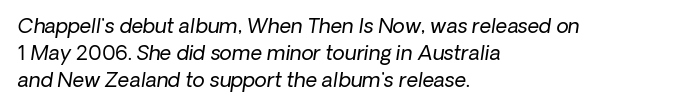
Q: Is the text bold? A: No.
Q: Is the text italic (slanted)? A: Yes, it leans right by about 8 degrees.
Q: Is the text underlined? A: No.
Q: How is the paragraph aligned? A: Left-aligned.
Q: Is the spacing between letters normal or unusually wide? A: Normal.
Q: Is the spacing between lines tight, normal or loose? A: Normal.
